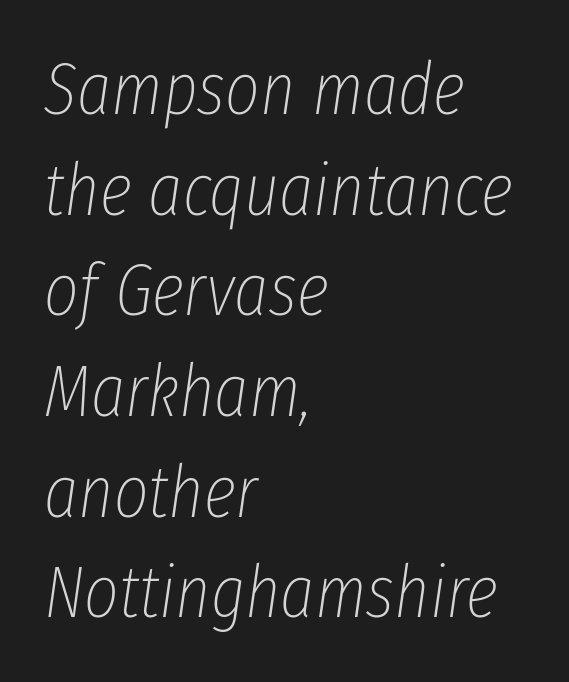
{"italic": "yes", "lean": "right", "slant_degrees": 8, "bold": "no", "weight": "thin", "width": "condensed", "stroke_contrast": "low", "x_height": "medium", "monospaced": "no", "underline": "no", "align": "left", "line_spacing": "normal", "line_spacing_ratio": 1.36, "letter_spacing": "normal", "letter_spacing_em": 0.0, "glyph_px": 74}
